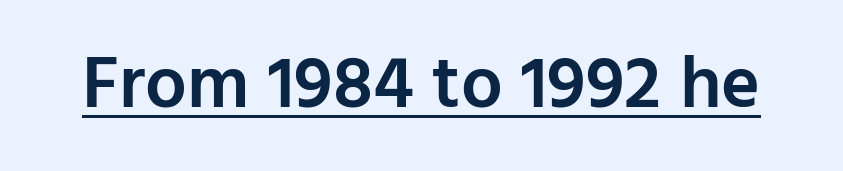
The horizontal fit of the characters is conventional and even. A sans-serif font was chosen for this passage. Does the lettering tilt? It doesn't — this is upright. These characters rest on top of a visible drawn line.
